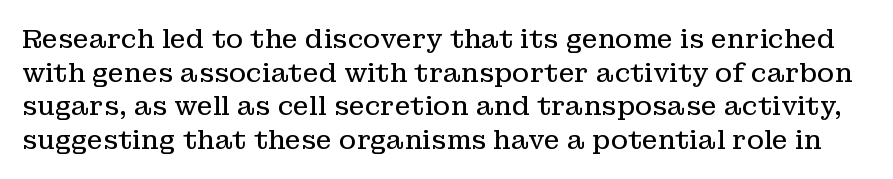
The image shows 26 px text type, upright; set normal line spacing (1.29x), normal letter spacing, not underlined.
